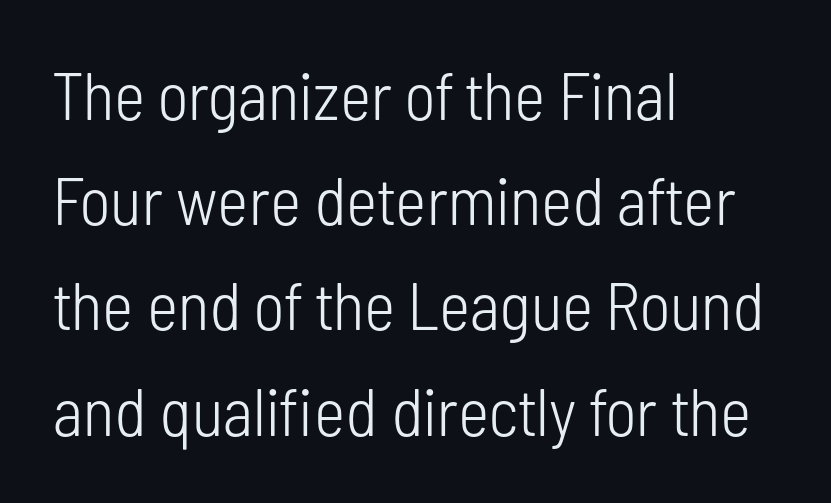
Leading: standard. Anything drawn beneath the words? Only blank space. These lines stack with their left ends in a neat column. The letterforms sit at book weight or below.
